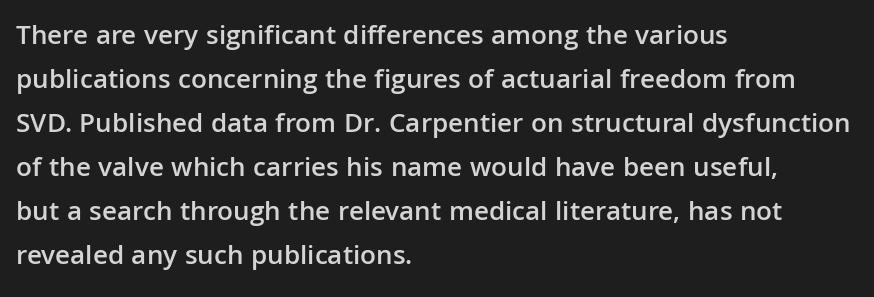
The rendering uses a semibold face; strokes are thickened but not to full bold. Each word holds together tightly as a unit, with standard inter-letter gaps. One glance says typical: line gaps are just what's usual. Casual observation: everything's shoved over to the left.
